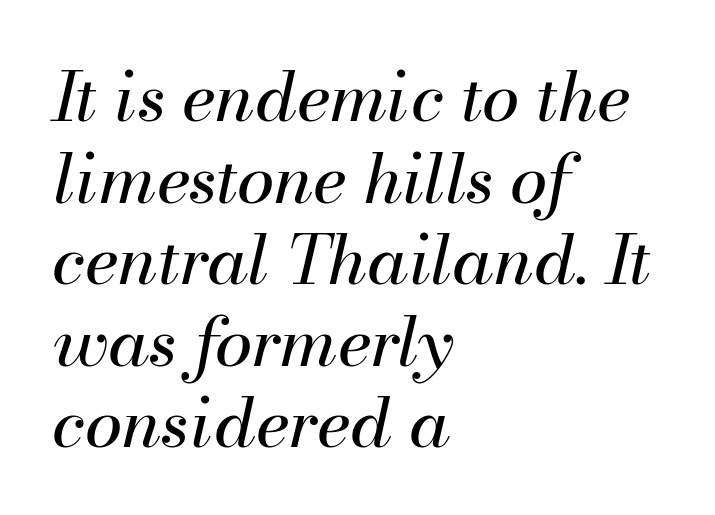
{"italic": "yes", "lean": "right", "slant_degrees": 13, "bold": "no", "weight": "regular", "width": "normal", "stroke_contrast": "medium", "x_height": "small", "monospaced": "no", "underline": "no", "align": "left", "line_spacing_ratio": 1.2, "letter_spacing": "normal", "letter_spacing_em": 0.0, "glyph_px": 68}
